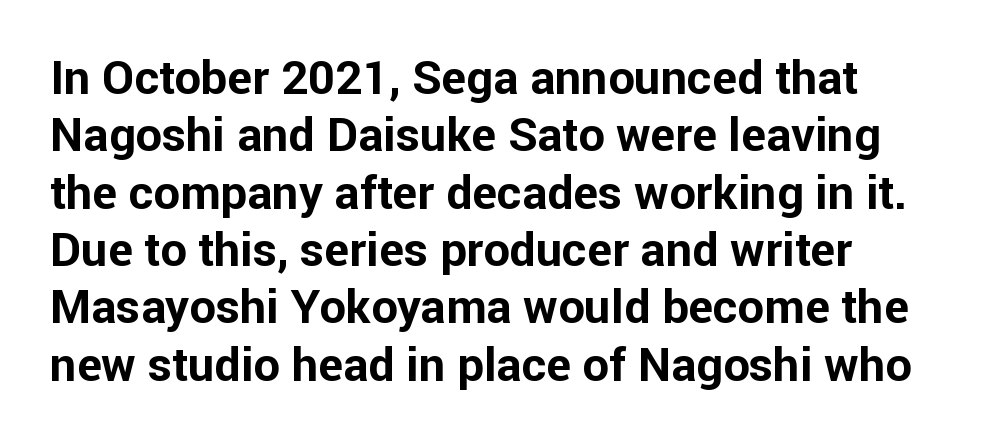
The image shows 47 px bold sans-serif type, upright; set left-aligned, line spacing 1.22x, normal letter spacing, not underlined; low stroke contrast and a medium x-height.
